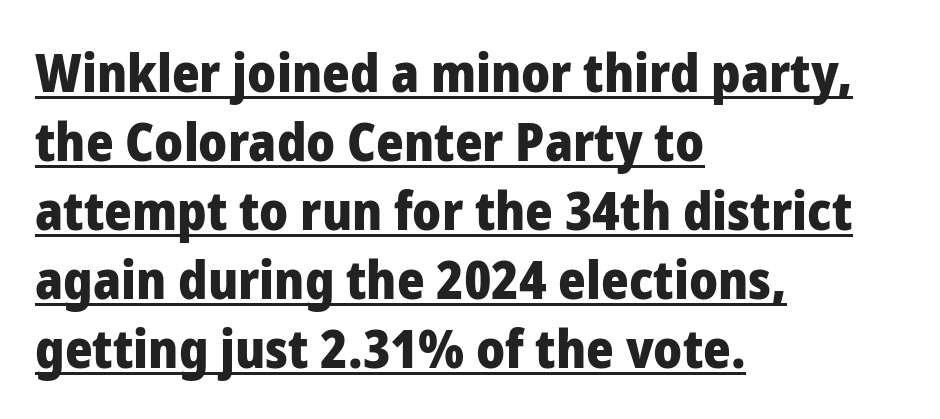
One glance says typical: line gaps are just what's usual. Every word sits above its own underline. This is the regular roman posture of the typeface. These words are printed bold, with thick strokes throughout. Note: no serifs on the glyphs. Is the letter spacing exaggerated? No — it looks like the ordinary default.
